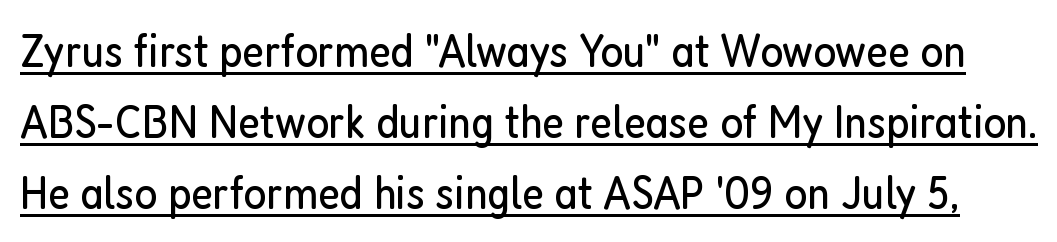
Every word sits above its own underline. The face used here is proportionally spaced, like ordinary book or web type. Every stem runs plumb, perpendicular to the baseline. What's the leading like? Ordinary, nothing unusual. Short note: letters normally spaced.
